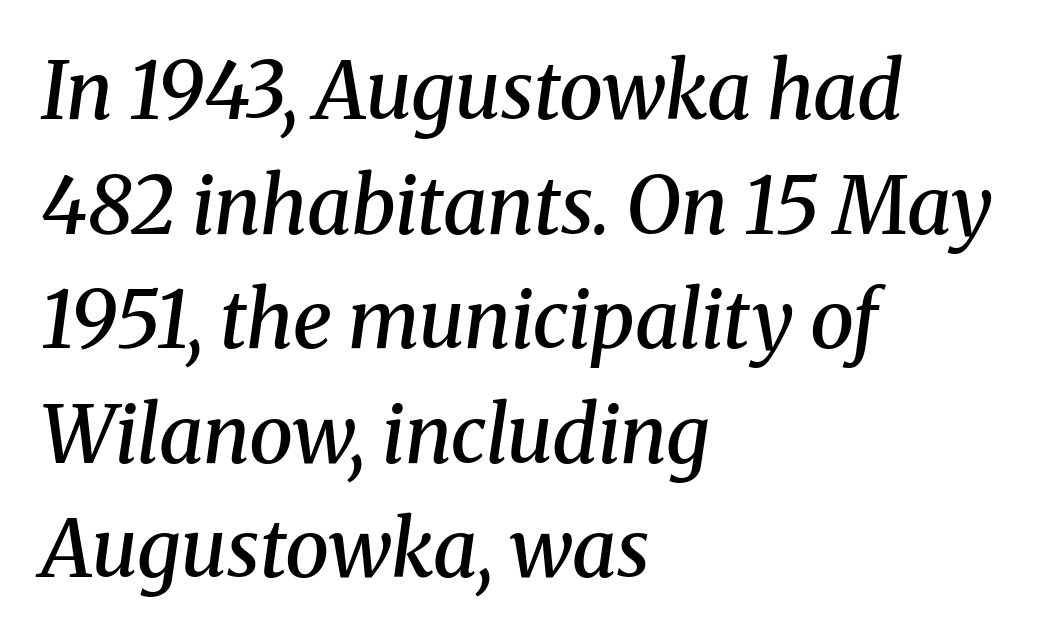
The image shows 79 px semibold serif type, italic (leaning right); set left-aligned, normal line spacing (1.45x), normal letter spacing, not underlined; medium stroke contrast and a medium x-height.
